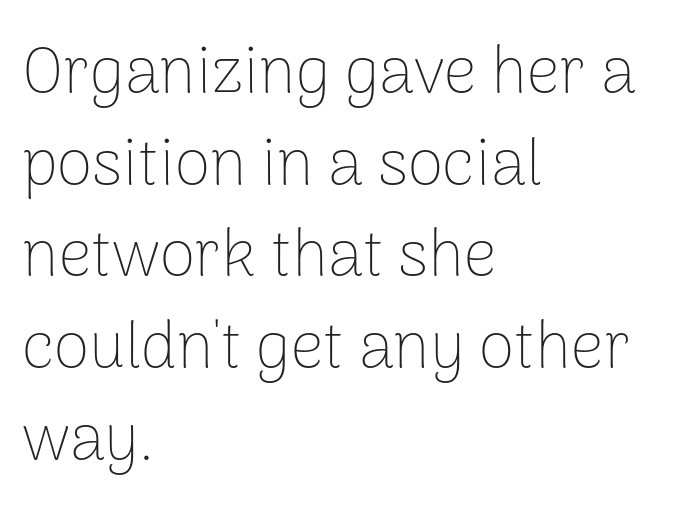
{"serif": "no", "italic": "no", "bold": "no", "weight": "thin", "width": "normal", "stroke_contrast": "low", "x_height": "medium", "monospaced": "no", "underline": "no", "align": "left", "line_spacing": "normal", "line_spacing_ratio": 1.41, "letter_spacing": "normal", "letter_spacing_em": 0.0, "glyph_px": 65}
